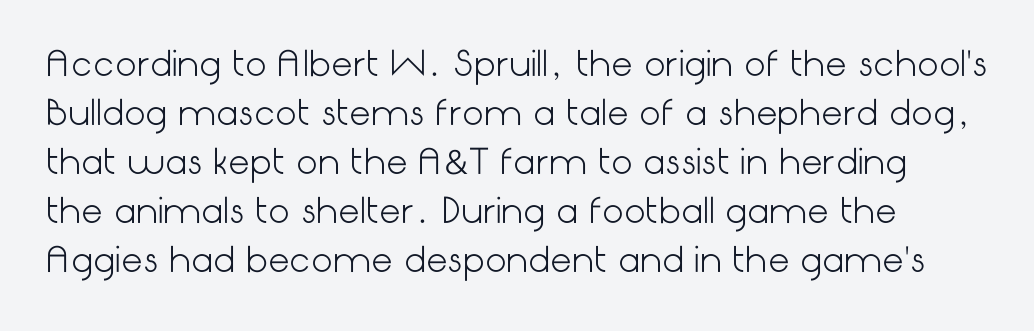
{"serif": "no", "italic": "no", "bold": "no", "weight": "light", "width": "normal", "stroke_contrast": "low", "x_height": "medium", "underline": "no", "line_spacing": "normal", "line_spacing_ratio": 1.44, "letter_spacing": "normal", "letter_spacing_em": 0.0, "glyph_px": 34}
